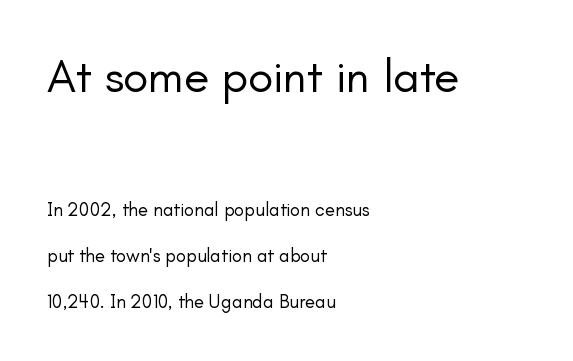
The image shows 47 px regular-weight sans-serif type, upright; set left-aligned, loose line spacing (2.42x), normal letter spacing, not underlined; the first (top) block is 2.47x larger; low stroke contrast and a small x-height.
